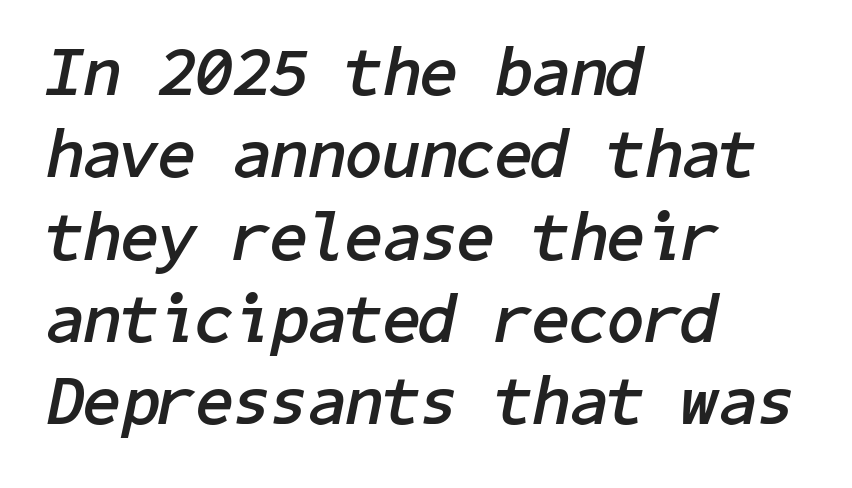
The image shows 68 px semibold type, italic (leaning right); set left-aligned, line spacing 1.21x, normal letter spacing, not underlined; low stroke contrast and a medium x-height.
